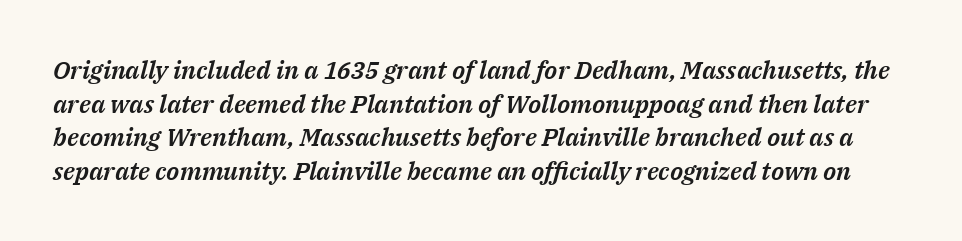
The image shows 25 px text type, italic (leaning right); set normal line spacing (1.35x), normal letter spacing, not underlined.
